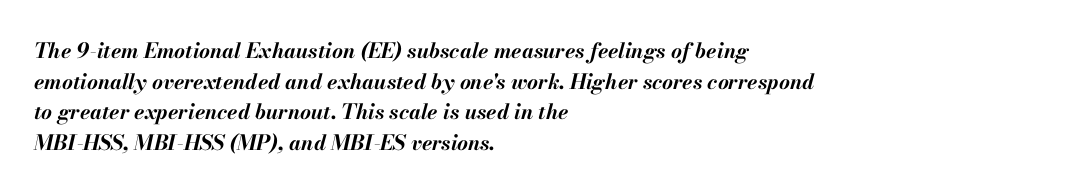
Q: Is the text bold? A: Yes.
Q: Is the text italic (slanted)? A: Yes, it leans right by about 13 degrees.
Q: Is the text underlined? A: No.
Q: How is the paragraph aligned? A: Left-aligned.
Q: Is the spacing between letters normal or unusually wide? A: Normal.
Q: Is the spacing between lines tight, normal or loose? A: Normal.
